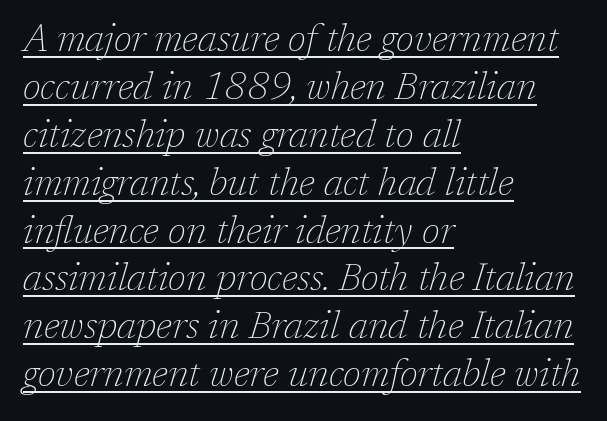
Glyph-to-glyph distance matches everyday printed text. These lines were composed using italics. Is this a fixed-width face? No — the glyphs have proportional, varying widths. Honestly, the row spacing looks completely unremarkable.
